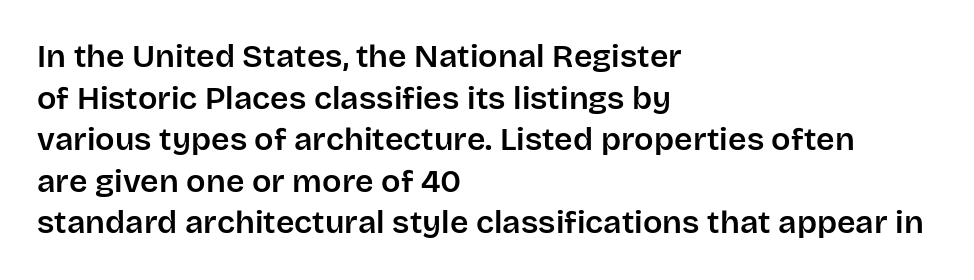
Words appear dense and cohesive because spacing is normal. Vertical spacing — default. Which margin do the lines hug? The left one — the right edge is uneven. A typesetter would call this proportional, since set widths differ per character. The baseline area is clear.
